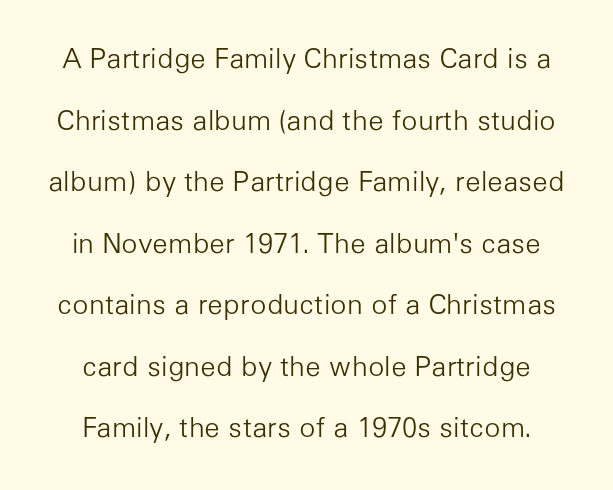
Summary of weight: not heavy and not bold. The specimen omits any rule beneath the text block's lines. The type sits square on the baseline with zero lean. Whoever set this chose breathing room over compactness in the vertical rhythm.
